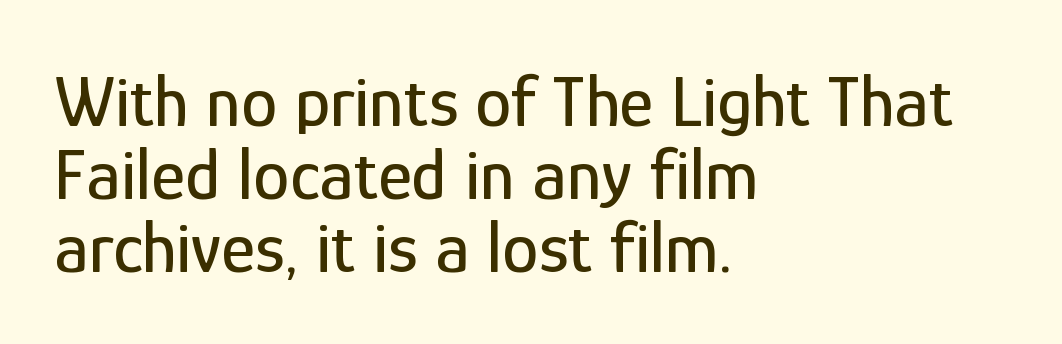
Nobody drew a line under any word here. If you drew a line through each stem, it would be perfectly vertical. Cramped leading. Horizontal alignment here is leftward, the default for most running prose.
